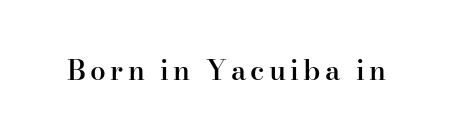
Each letter keeps its own natural width here, so spacing adapts to shape. Observe the serifs anchoring each vertical stroke in this sample. These words are printed semibold, heavier than regular yet not bold. Vertical strokes here are truly vertical. The space beneath each line is pristine and unruled.
